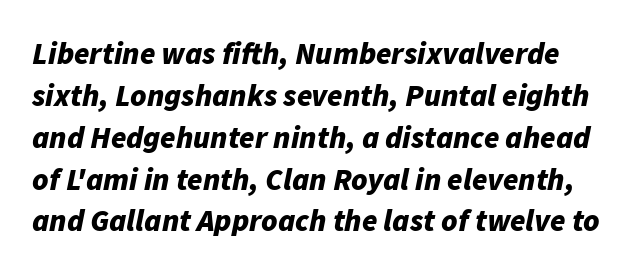
Leading matches the norm, producing a regular column. The face used here is proportionally spaced, like ordinary book or web type. The space directly below the letters is spotless. Characters are canted at an angle relative to the baseline's perpendicular.
